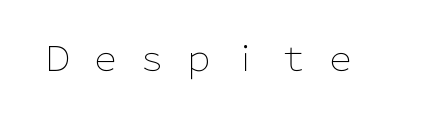
Q: Is the text bold? A: No.
Q: Is the text italic (slanted)? A: No, it is upright.
Q: Is the typeface a serif or a sans-serif typeface? A: Sans-serif.
Q: Is the text underlined? A: No.
Q: Is the spacing between letters normal or unusually wide? A: Unusually wide.
Q: Width (condensed, normal, or wide)? A: Normal.
Q: Stroke contrast? A: Low.
Q: x-height? A: Medium.
Q: Monospaced? A: No.
